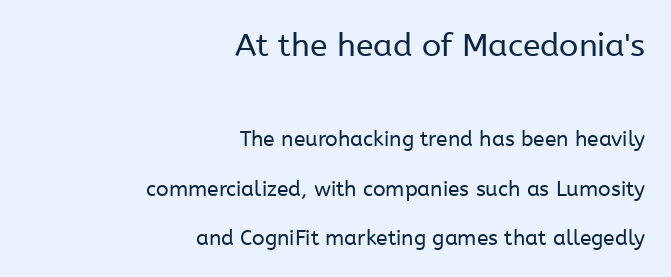
Q: Is the text bold? A: No.
Q: Is the text italic (slanted)? A: No, it is upright.
Q: Is the typeface a serif or a sans-serif typeface? A: Sans-serif.
Q: Is the text underlined? A: No.
Q: How is the paragraph aligned? A: Right-aligned.
Q: Is the spacing between letters normal or unusually wide? A: Normal.
Q: Is the spacing between lines tight, normal or loose? A: Loose.
Q: Which block of text is set in a larger size, the first (top) or the second (bottom)? A: The first (top) one.
Q: Width (condensed, normal, or wide)? A: Normal.
Q: Stroke contrast? A: Low.
Q: x-height? A: Medium.
Q: Monospaced? A: No.
